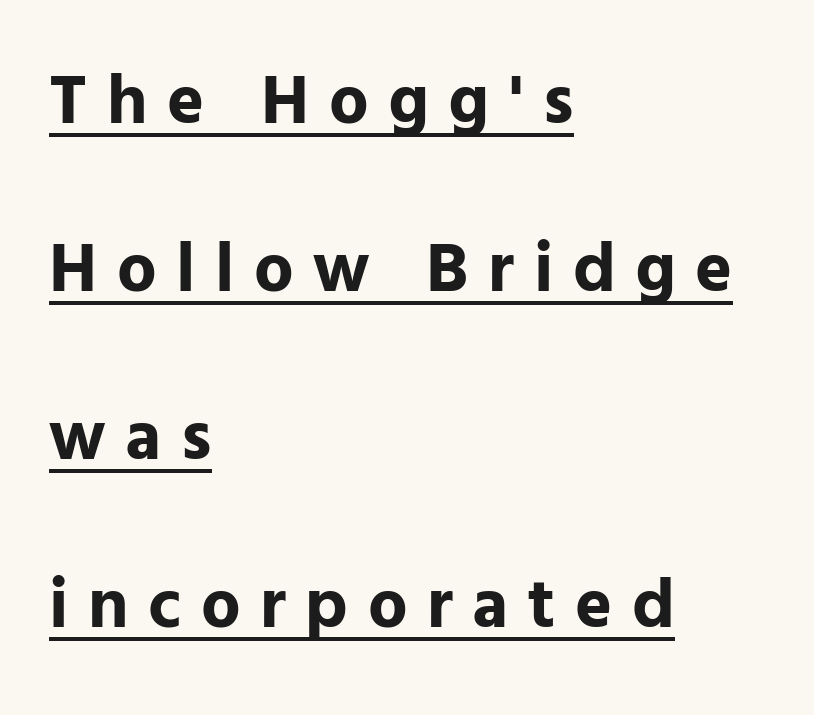
Q: Is the text bold? A: Yes.
Q: Is the text italic (slanted)? A: No, it is upright.
Q: Is the typeface a serif or a sans-serif typeface? A: Sans-serif.
Q: Is the text underlined? A: Yes.
Q: How is the paragraph aligned? A: Left-aligned.
Q: Is the spacing between letters normal or unusually wide? A: Unusually wide.
Q: Is the spacing between lines tight, normal or loose? A: Loose.
Q: Width (condensed, normal, or wide)? A: Normal.
Q: Stroke contrast? A: Low.
Q: x-height? A: Medium.
Q: Monospaced? A: No.
